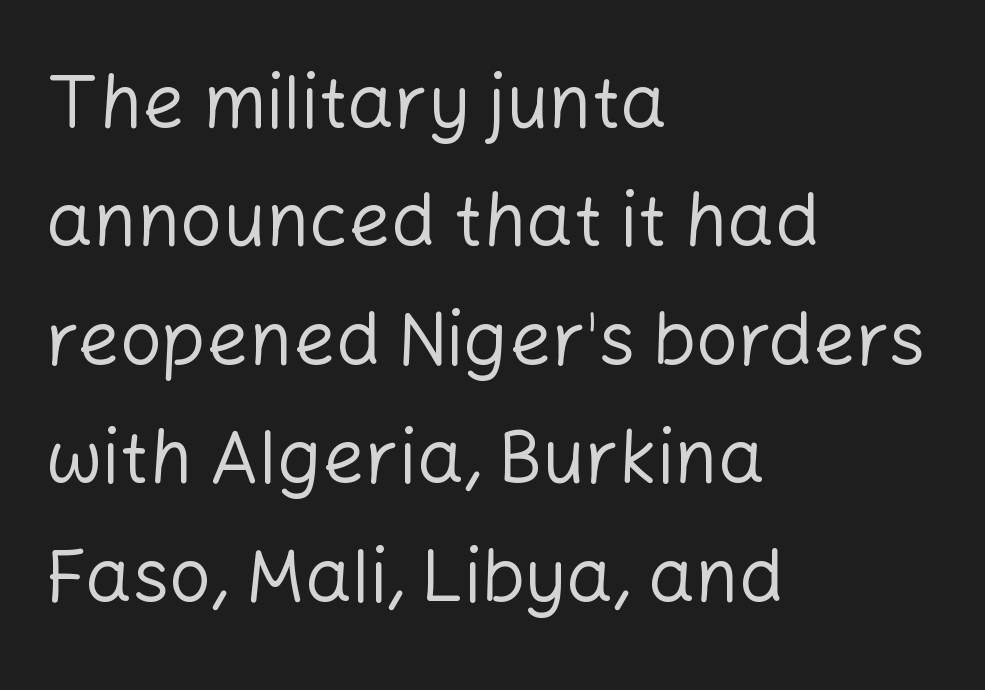
Q: Is the text bold? A: No.
Q: Is the text italic (slanted)? A: No, it is upright.
Q: Is the typeface a serif or a sans-serif typeface? A: Sans-serif.
Q: Is the text underlined? A: No.
Q: How is the paragraph aligned? A: Left-aligned.
Q: Is the spacing between letters normal or unusually wide? A: Normal.
Q: Is the spacing between lines tight, normal or loose? A: Normal.
Q: Width (condensed, normal, or wide)? A: Normal.
Q: Stroke contrast? A: Low.
Q: x-height? A: Medium.
Q: Monospaced? A: No.
